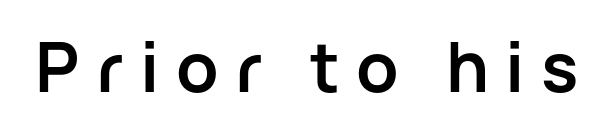
Nope, not italic — everything's standing straight. You'd pick this weight for a headline — it's a proper bold. The type is letterspaced generously, with wide tracking. The space directly below the letters is spotless.
